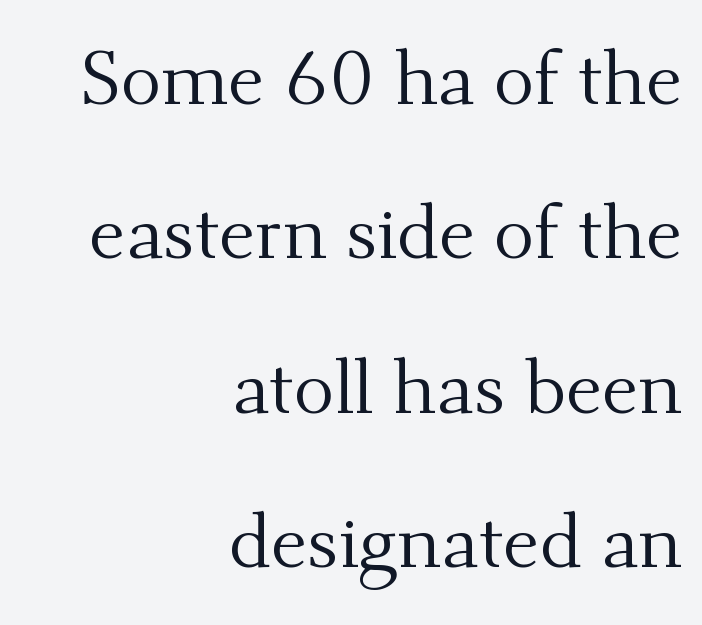
{"serif": "yes", "italic": "no", "bold": "no", "weight": "regular", "width": "normal", "stroke_contrast": "medium", "x_height": "small", "monospaced": "no", "underline": "no", "align": "right", "line_spacing": "loose", "line_spacing_ratio": 2.03, "letter_spacing": "normal", "letter_spacing_em": 0.0, "glyph_px": 76}
